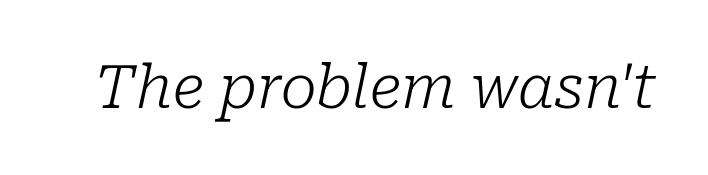
The image shows 60 px light serif type, italic (leaning right); set normal letter spacing, not underlined; low stroke contrast and a medium x-height.
